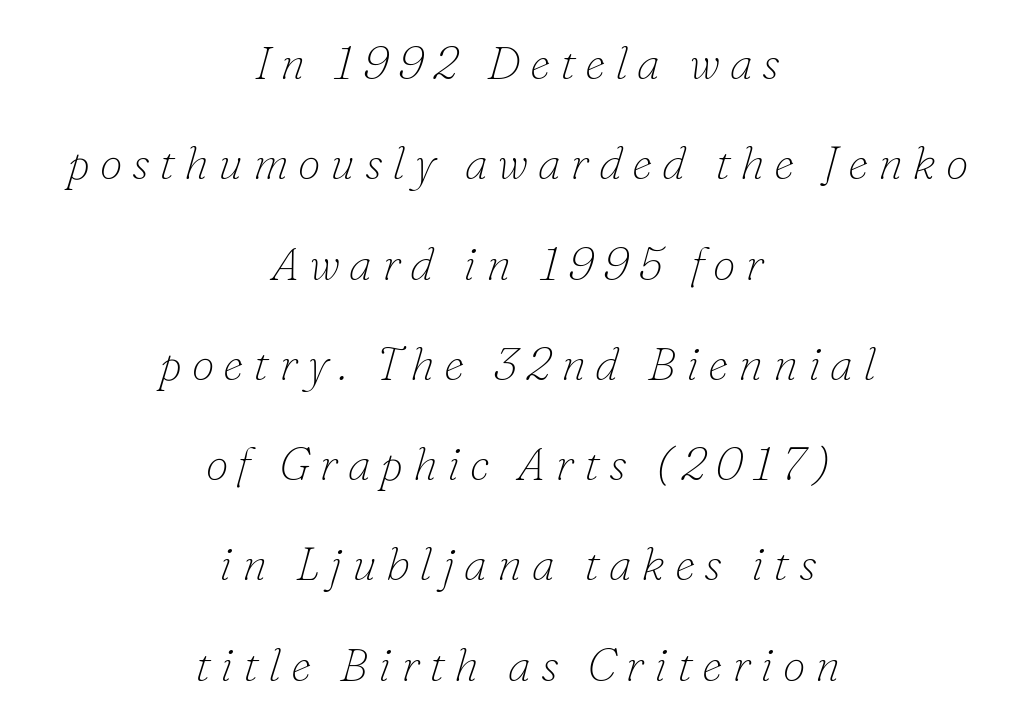
The text carries the slant typical of an italic or oblique font. Rows of type keep a wide berth in the vertical direction. The face used here is rendered with a markedly widened letterfit. The foot of each line stays bare and open.
